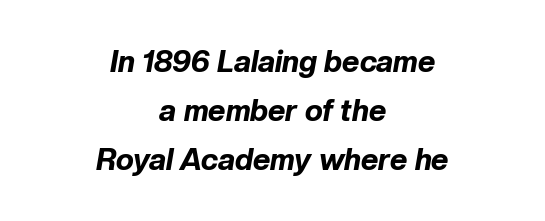
{"italic": "yes", "lean": "right", "slant_degrees": 10, "bold": "yes", "weight": "bold", "width": "normal", "stroke_contrast": "low", "x_height": "medium", "monospaced": "no", "underline": "no", "align": "center", "line_spacing": "normal", "line_spacing_ratio": 1.63, "letter_spacing": "normal", "letter_spacing_em": 0.0, "glyph_px": 30}
